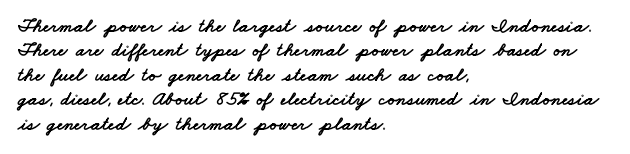
Look at the tracking — it's just the regular setting, nothing added. Just letters on the line, the space beneath them empty. Where is the straight margin? On the left.
